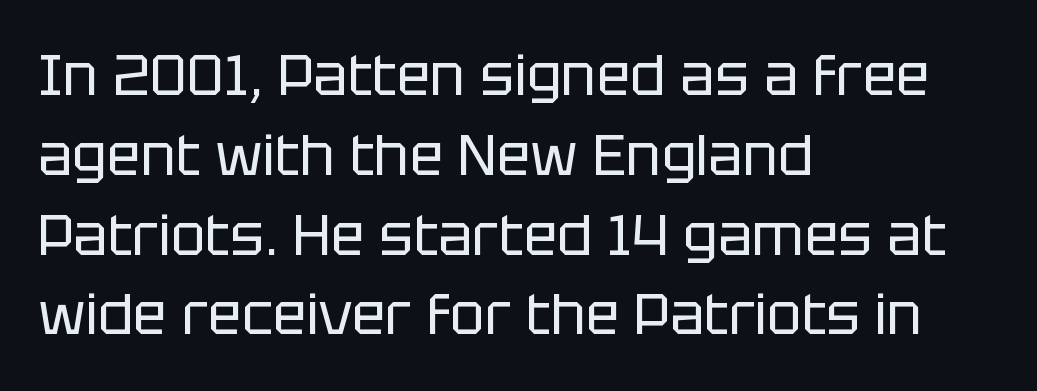
Q: Is the text bold? A: No.
Q: Is the text italic (slanted)? A: No, it is upright.
Q: Is the typeface a serif or a sans-serif typeface? A: Sans-serif.
Q: Is the text underlined? A: No.
Q: How is the paragraph aligned? A: Left-aligned.
Q: Is the spacing between letters normal or unusually wide? A: Normal.
Q: Is the spacing between lines tight, normal or loose? A: Normal.
Q: Width (condensed, normal, or wide)? A: Normal.
Q: Stroke contrast? A: Low.
Q: x-height? A: Large.
Q: Monospaced? A: No.
